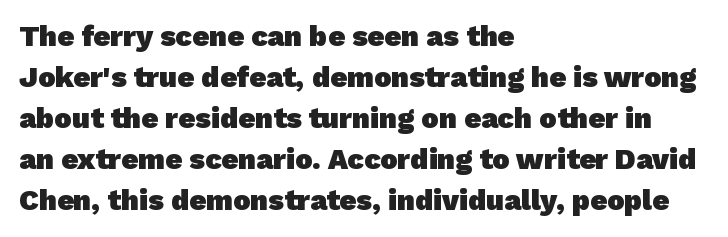
Q: Is the text bold? A: Yes.
Q: Is the typeface a serif or a sans-serif typeface? A: Sans-serif.
Q: Is the text underlined? A: No.
Q: How is the paragraph aligned? A: Left-aligned.
Q: Is the spacing between letters normal or unusually wide? A: Normal.
Q: Is the spacing between lines tight, normal or loose? A: Normal.
Q: Width (condensed, normal, or wide)? A: Normal.
Q: Stroke contrast? A: Low.
Q: x-height? A: Medium.
Q: Monospaced? A: No.
